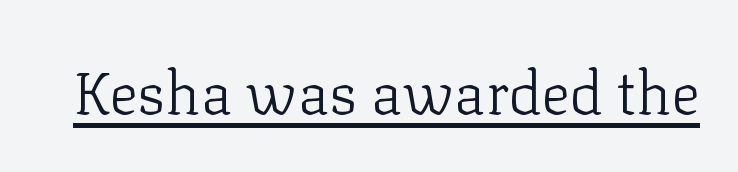
{"serif": "yes", "italic": "no", "bold": "no", "weight": "light", "width": "normal", "stroke_contrast": "low", "x_height": "medium", "monospaced": "no", "underline": "yes", "letter_spacing": "normal", "letter_spacing_em": 0.0, "glyph_px": 60}
